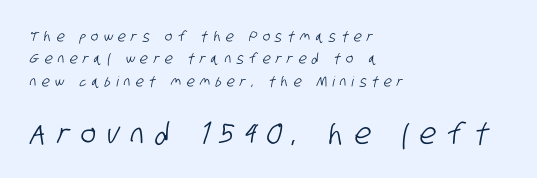
A classic flush-left, rag-right setting is used for this passage. The face used here is proportionally spaced, like ordinary book or web type. Size contrast runs from small at the top to large at the bottom. A bare baseline throughout the passage. Are there feet on the stems? There aren't — it's a sans.
